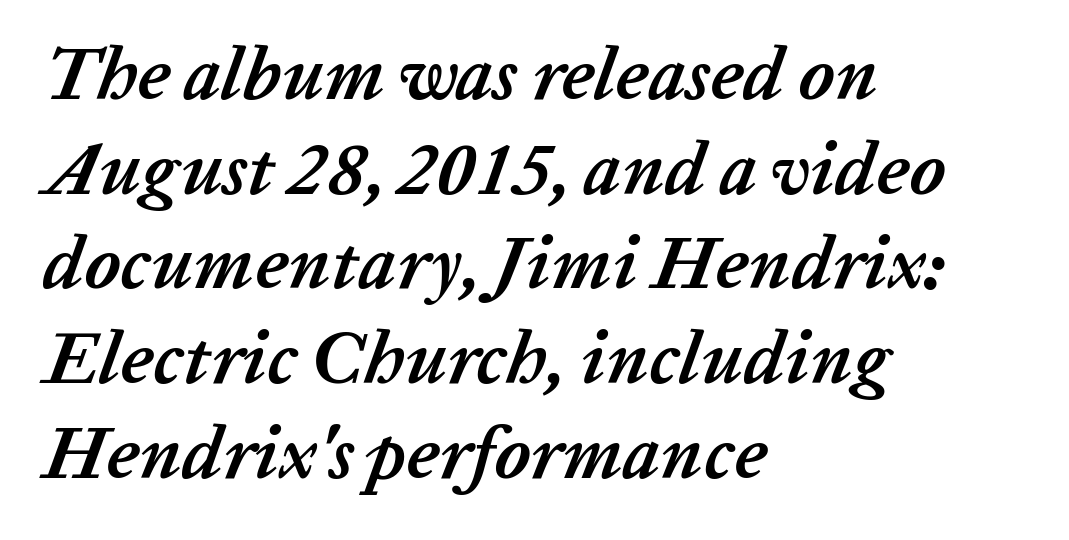
Q: Is the text bold? A: Yes.
Q: Is the text italic (slanted)? A: Yes, it leans right by about 20 degrees.
Q: Is the text underlined? A: No.
Q: How is the paragraph aligned? A: Left-aligned.
Q: Is the spacing between letters normal or unusually wide? A: Normal.
Q: Is the spacing between lines tight, normal or loose? A: Normal.
Q: Width (condensed, normal, or wide)? A: Normal.
Q: Stroke contrast? A: Low.
Q: x-height? A: Medium.
Q: Monospaced? A: No.
